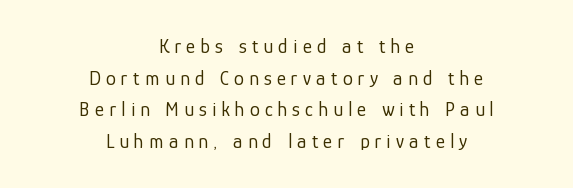
The image shows 20 px text type, upright; set centered, normal line spacing (1.58x), unusually wide letter spacing (+0.26 em), not underlined.
